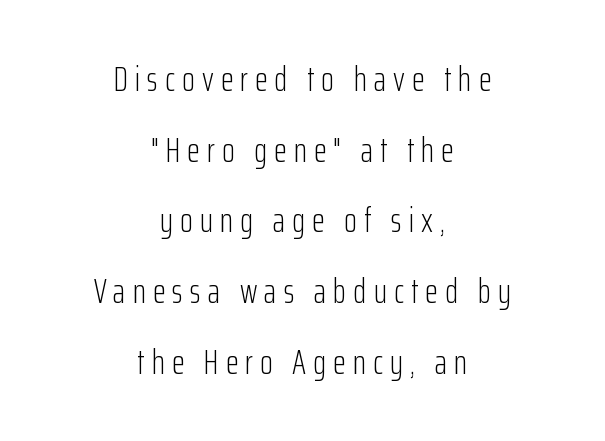
Clear beneath every line of the passage. Notice the wide empty band between every row — that's loose leading. Observe the wide spacing: letters keep a clear distance from each other. Is the type heavy? It reads as light-to-regular instead. Rendered with straight, roman letterforms.
